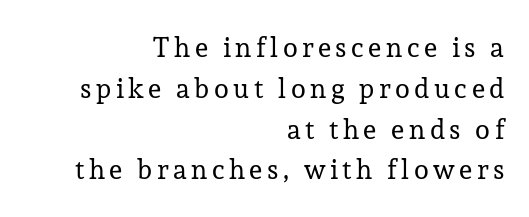
Q: Is the text bold? A: No.
Q: Is the text italic (slanted)? A: No, it is upright.
Q: Is the text underlined? A: No.
Q: How is the paragraph aligned? A: Right-aligned.
Q: Is the spacing between lines tight, normal or loose? A: Normal.
